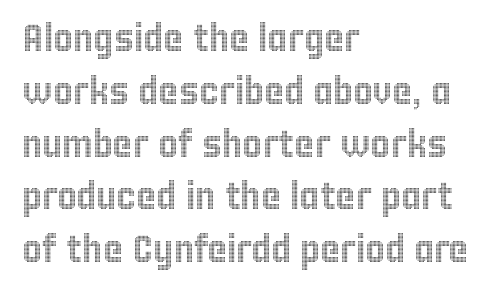
{"italic": "no", "width": "condensed", "x_height": "large", "monospaced": "no", "underline": "no", "align": "left", "line_spacing": "normal", "line_spacing_ratio": 1.39, "letter_spacing": "normal", "letter_spacing_em": 0.0, "glyph_px": 38}
